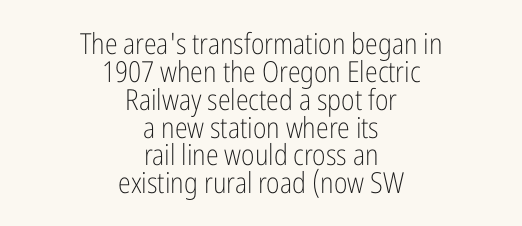
Which margin do the lines hug? Neither — every line sits in the middle. Just letters on the line, the space beneath them empty. Character widths vary here, with narrow letters taking less room than wide ones. Tracking here is standard; glyphs follow each other at the usual distance.
